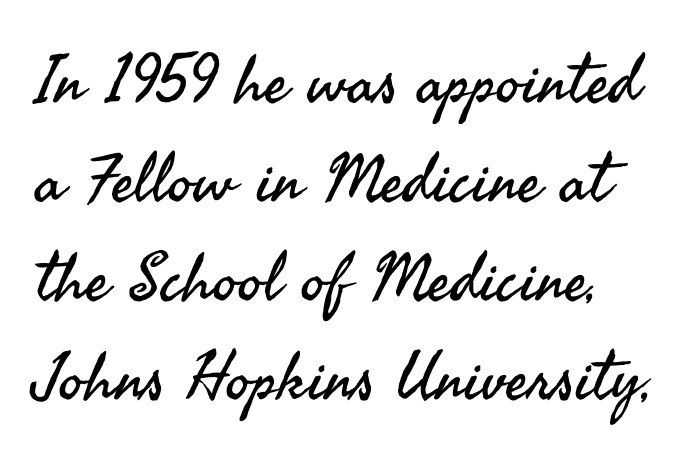
{"serif": "no", "bold": "no", "weight": "regular", "width": "normal", "stroke_contrast": "medium", "x_height": "small", "monospaced": "no", "underline": "no", "align": "left", "line_spacing": "normal", "line_spacing_ratio": 1.48, "letter_spacing": "normal", "letter_spacing_em": 0.0, "glyph_px": 67}
